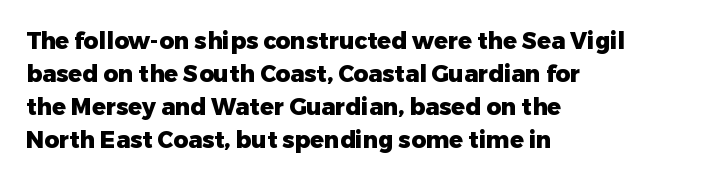
Q: Is the text bold? A: Yes.
Q: Is the text italic (slanted)? A: No, it is upright.
Q: Is the text underlined? A: No.
Q: How is the paragraph aligned? A: Left-aligned.
Q: Is the spacing between letters normal or unusually wide? A: Normal.
Q: Is the spacing between lines tight, normal or loose? A: Normal.
